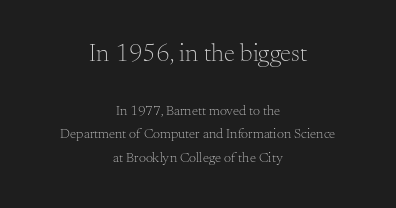
The leading is moderate, giving the passage an even texture. Bare-footed words on every line. Is the stroke heavy? The answer is a plain regular-or-lighter. Nothing unusual about the tracking: characters are spaced as the font intends.
